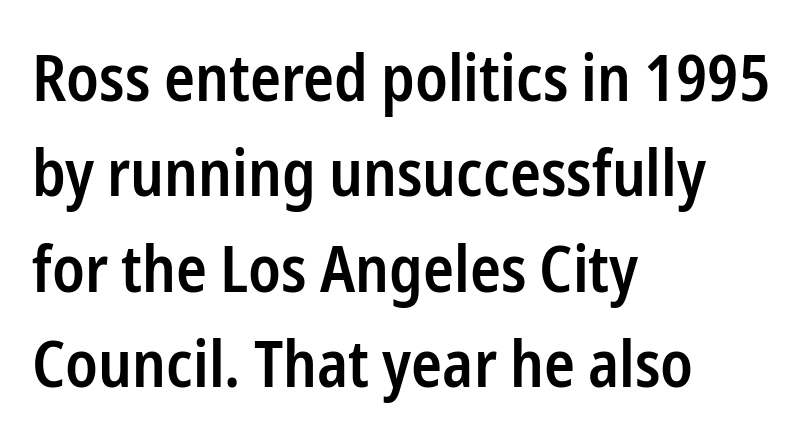
Q: Is the text bold? A: Semi-bold.
Q: Is the text italic (slanted)? A: No, it is upright.
Q: Is the typeface a serif or a sans-serif typeface? A: Sans-serif.
Q: Is the text underlined? A: No.
Q: How is the paragraph aligned? A: Left-aligned.
Q: Is the spacing between letters normal or unusually wide? A: Normal.
Q: Is the spacing between lines tight, normal or loose? A: Normal.
Q: Width (condensed, normal, or wide)? A: Condensed.
Q: Stroke contrast? A: Low.
Q: x-height? A: Medium.
Q: Monospaced? A: No.
